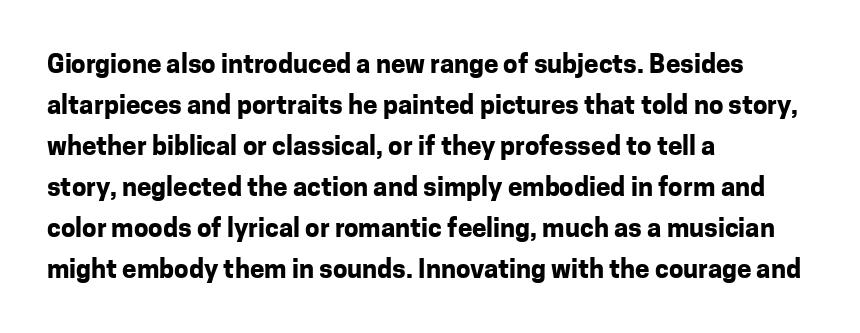
Standard letterfit; no display-style spreading of the glyphs. Compared with typical paragraphs, the rows here are spaced about the same. A bare baseline throughout the passage. Every stem runs plumb, perpendicular to the baseline. The typesetter chose a ragged-right arrangement here. The font is running at its bold setting.
